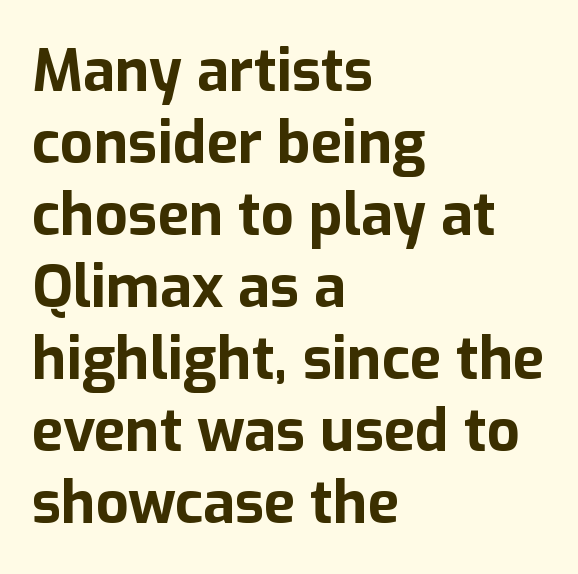
You could call the tracking neutral — neither tight nor loose. Every row of glyphs begins at an identical x-position on the left. Serifs: no, the terminals of the letterforms are clean. Note the varied advance widths — an 'i' is clearly narrower than an 'm'. Heavy, bold letterforms. Underline: absent.
